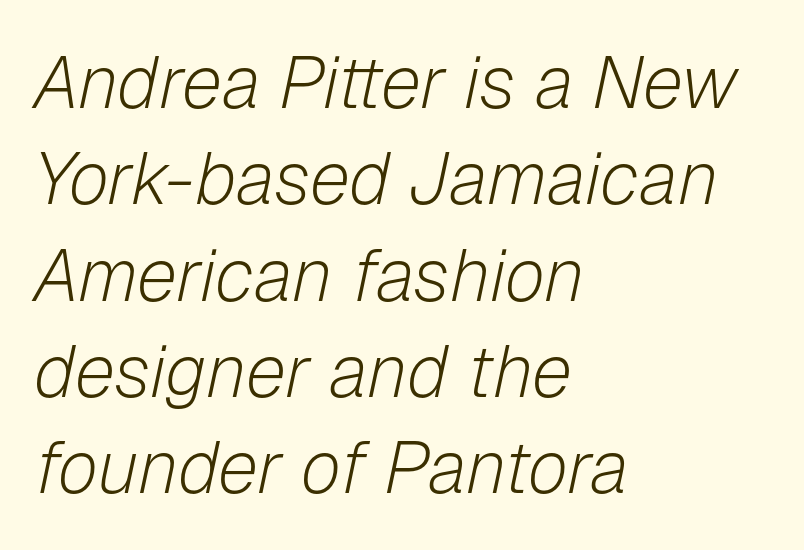
The line texture is even and compact thanks to regular tracking. The letters are slanted; this is an italic face. The zone under the glyphs is completely vacant. Character widths vary here, with narrow letters taking less room than wide ones.
